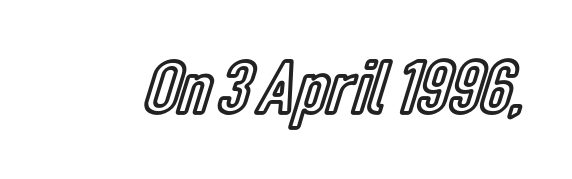
Q: Is the text italic (slanted)? A: Yes.
Q: Is the text underlined? A: No.
Q: Is the spacing between letters normal or unusually wide? A: Normal.
Q: Width (condensed, normal, or wide)? A: Condensed.
Q: x-height? A: Medium.
Q: Monospaced? A: No.
